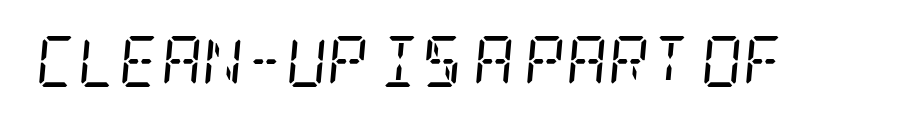
Q: Is the text bold? A: No.
Q: Is the text italic (slanted)? A: Yes, it leans right by about 5 degrees.
Q: Is the typeface a serif or a sans-serif typeface? A: Serif.
Q: Is the text underlined? A: No.
Q: Is the spacing between letters normal or unusually wide? A: Normal.
Q: Width (condensed, normal, or wide)? A: Condensed.
Q: Stroke contrast? A: Low.
Q: x-height? A: Large.
